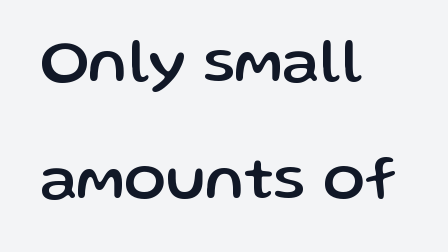
{"serif": "no", "italic": "no", "width": "normal", "stroke_contrast": "low", "x_height": "medium", "monospaced": "no", "underline": "no", "align": "left", "line_spacing_ratio": 1.88, "letter_spacing": "normal", "letter_spacing_em": 0.0, "glyph_px": 62}
